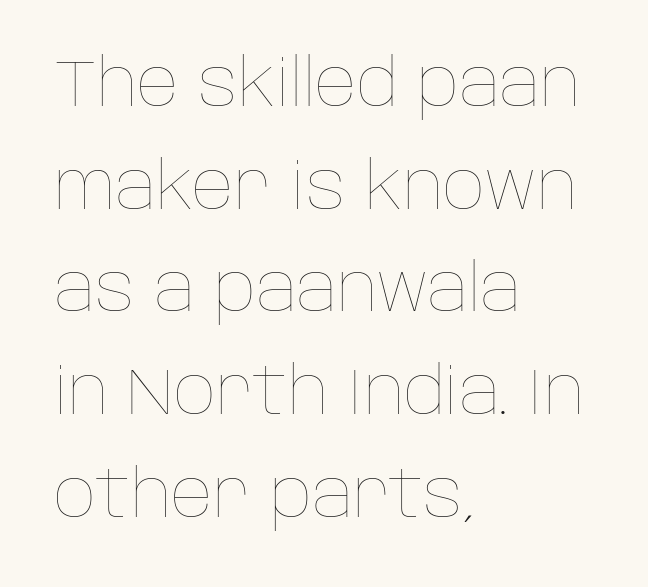
Check the space under the baseline: it is left empty. Unbolded letterforms with no extra heft. Students, note that the glyphs here touch the page at normal intervals. Vertical spacing — default. Posture: vertical. In CSS terms this would be text-align: left.
